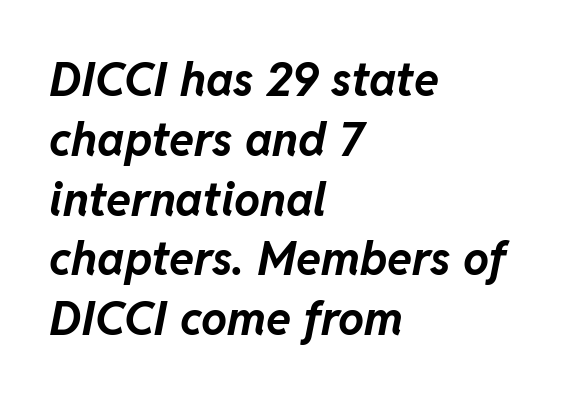
Each letter keeps its own natural width here, so spacing adapts to shape. How heavy is the stroke? Heavy — this is a bold. Leading matches the norm, producing a regular column. The face used here has a pronounced slope to its letters.
